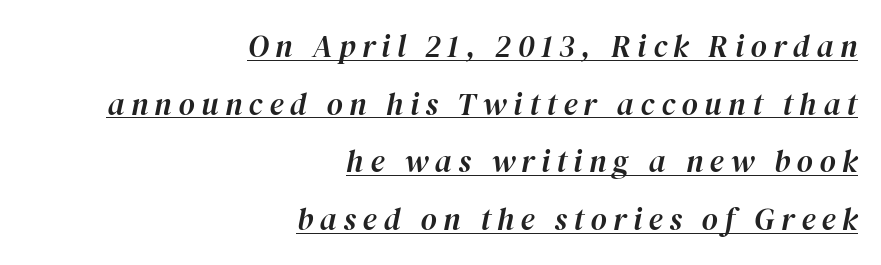
{"italic": "yes", "lean": "right", "slant_degrees": 12, "width": "normal", "stroke_contrast": "high", "x_height": "medium", "monospaced": "no", "underline": "yes", "align": "right", "line_spacing_ratio": 1.86, "letter_spacing": "wide", "letter_spacing_em": 0.21, "glyph_px": 31}
